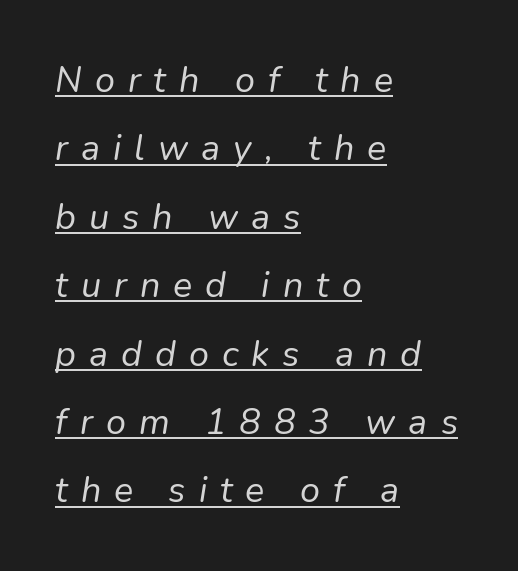
The image shows 36 px regular-weight type, italic (leaning right); set left-aligned, loose line spacing (1.9x), unusually wide letter spacing (+0.36 em), underlined; low stroke contrast and a medium x-height.
